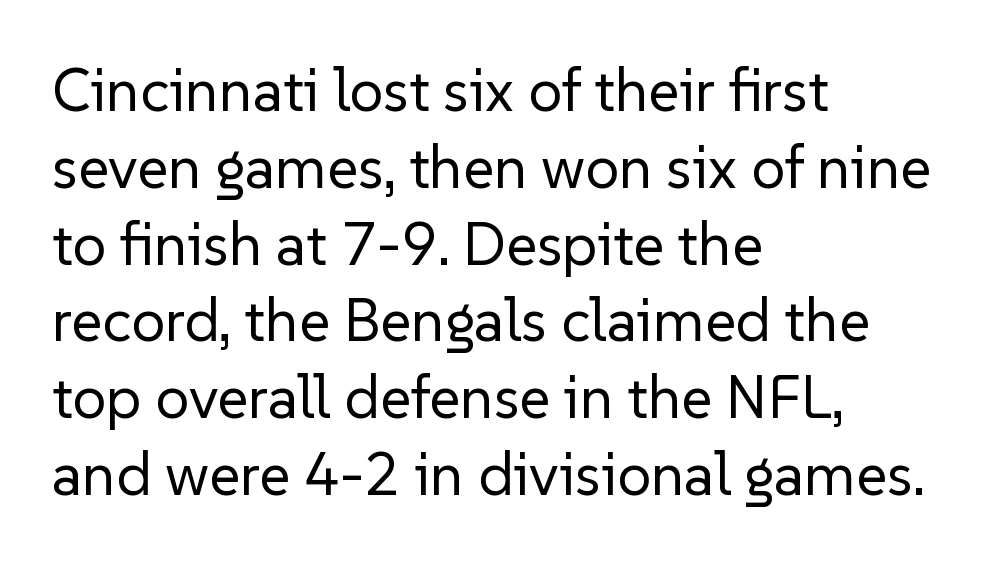
Q: Is the text bold? A: No.
Q: Is the text italic (slanted)? A: No, it is upright.
Q: Is the typeface a serif or a sans-serif typeface? A: Sans-serif.
Q: Is the text underlined? A: No.
Q: How is the paragraph aligned? A: Left-aligned.
Q: Is the spacing between letters normal or unusually wide? A: Normal.
Q: Is the spacing between lines tight, normal or loose? A: Normal.
Q: Width (condensed, normal, or wide)? A: Normal.
Q: Stroke contrast? A: Low.
Q: x-height? A: Medium.
Q: Monospaced? A: No.
